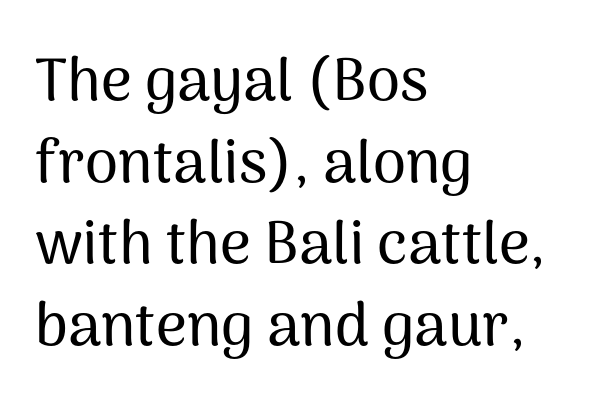
The image shows 60 px sans-serif type, upright; set left-aligned, normal line spacing (1.36x), normal letter spacing, not underlined; medium stroke contrast and a medium x-height.
